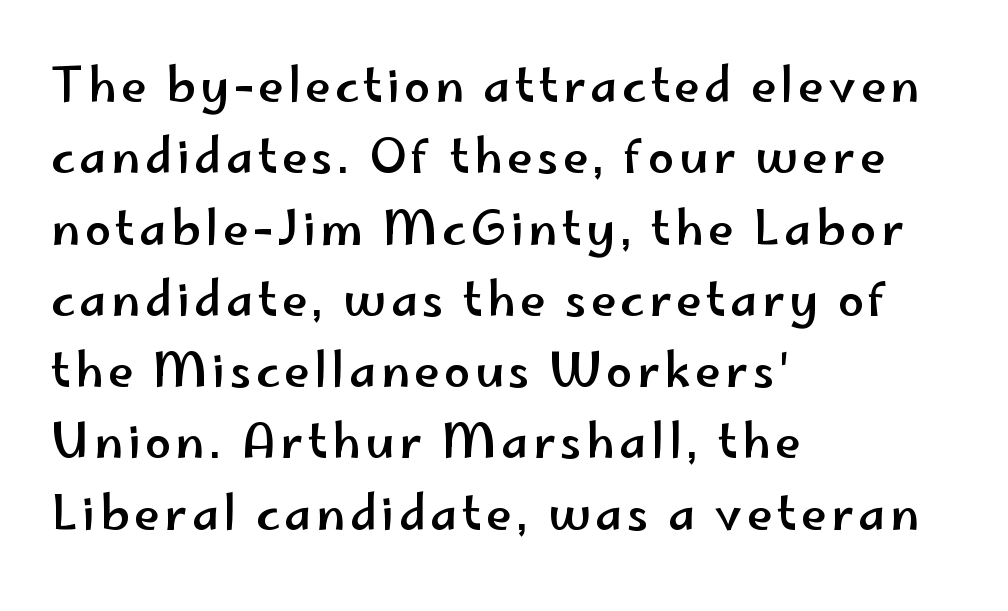
{"serif": "no", "italic": "no", "width": "wide", "stroke_contrast": "low", "x_height": "small", "monospaced": "no", "underline": "no", "align": "left", "line_spacing": "normal", "line_spacing_ratio": 1.55, "glyph_px": 46}
